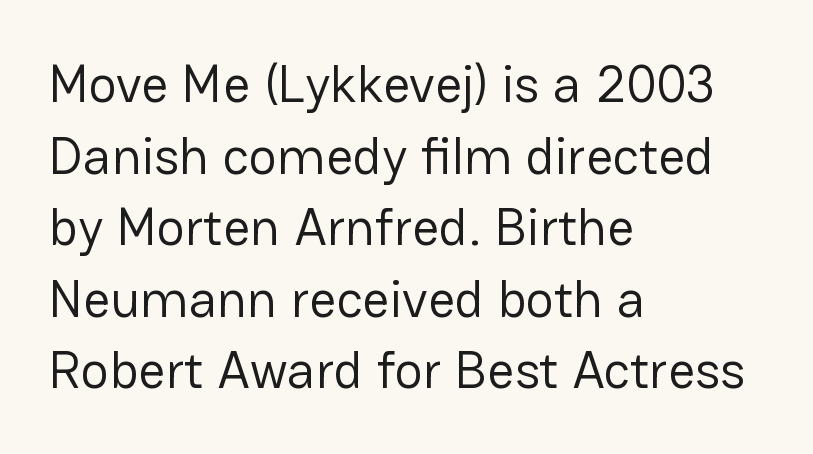
Typographically, this falls in the sans-serif category. The specimen omits any rule beneath the text block's lines. The passage shown is typed in a proportional face where columns would drift. The letters sit at their default tracking, neither squeezed nor spread.
